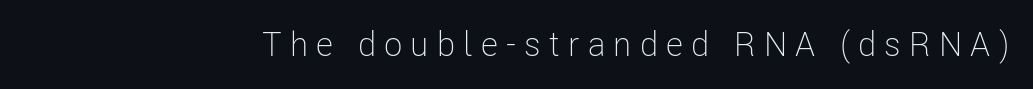
Q: Is the text bold? A: No.
Q: Is the text italic (slanted)? A: No, it is upright.
Q: Is the typeface a serif or a sans-serif typeface? A: Sans-serif.
Q: Is the text underlined? A: No.
Q: Is the spacing between letters normal or unusually wide? A: Unusually wide.
Q: Width (condensed, normal, or wide)? A: Condensed.
Q: Stroke contrast? A: Low.
Q: x-height? A: Medium.
Q: Monospaced? A: No.
